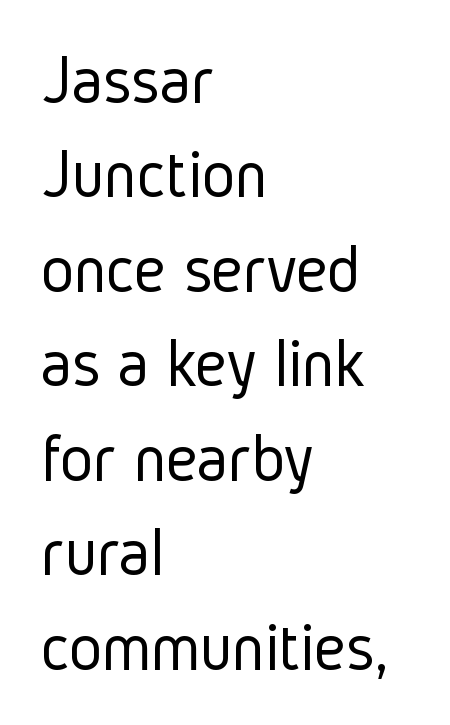
{"serif": "no", "italic": "no", "bold": "no", "weight": "light", "width": "condensed", "stroke_contrast": "low", "x_height": "medium", "monospaced": "no", "underline": "no", "align": "left", "line_spacing": "normal", "line_spacing_ratio": 1.35, "letter_spacing": "normal", "letter_spacing_em": 0.0, "glyph_px": 70}
